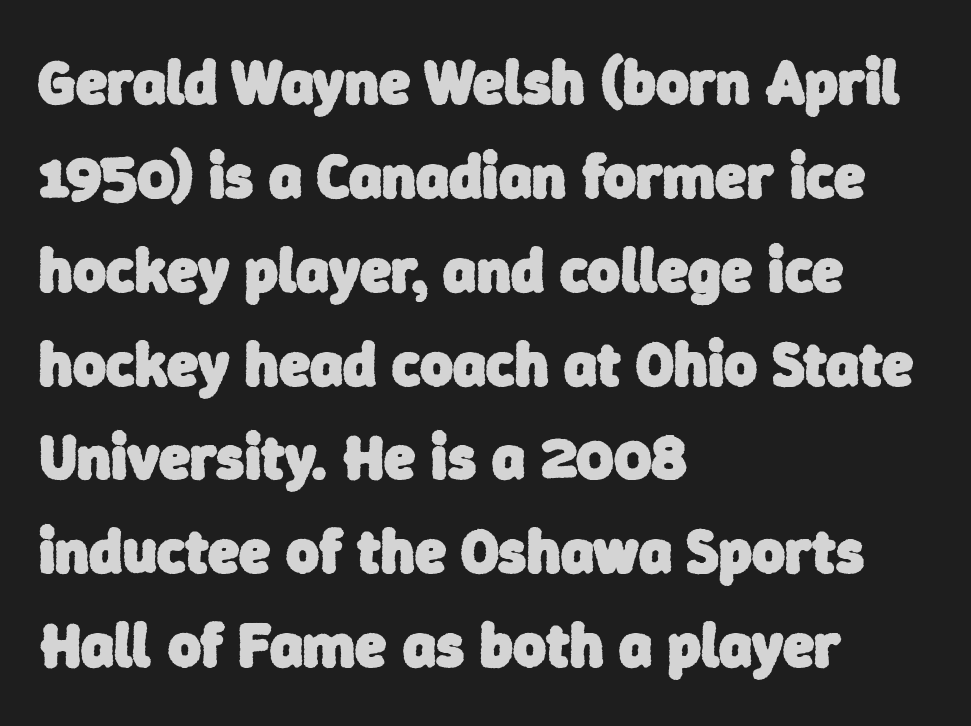
{"serif": "no", "bold": "yes", "weight": "heavy", "width": "normal", "stroke_contrast": "low", "x_height": "medium", "monospaced": "no", "underline": "no", "align": "left", "line_spacing": "normal", "line_spacing_ratio": 1.49, "letter_spacing": "normal", "letter_spacing_em": 0.0, "glyph_px": 63}
